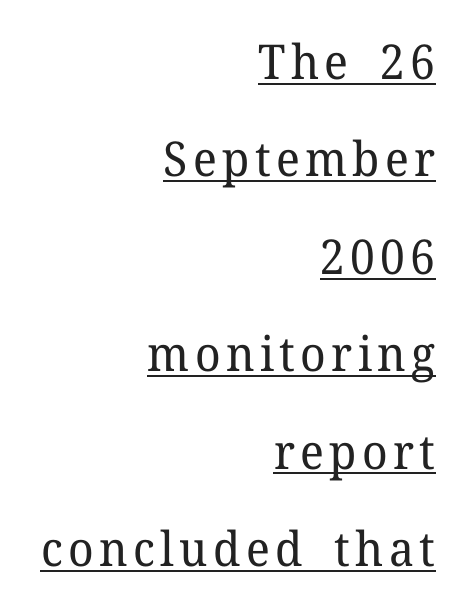
The image shows 48 px regular-weight serif type, upright; set right-aligned, loose line spacing (2.03x), underlined; low stroke contrast and a medium x-height.
